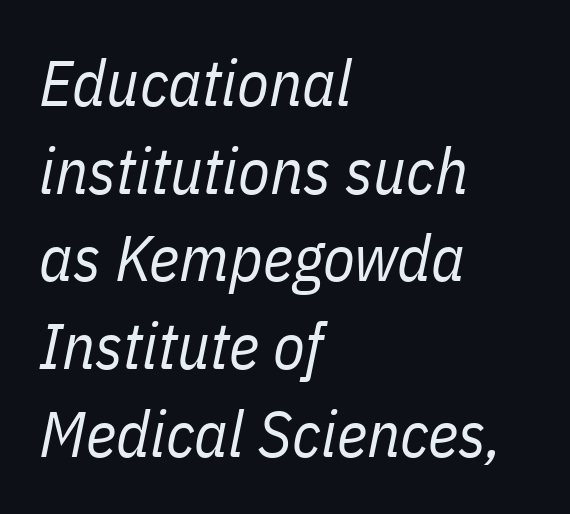
{"italic": "yes", "lean": "right", "slant_degrees": 11, "bold": "no", "weight": "regular", "width": "condensed", "stroke_contrast": "low", "x_height": "medium", "monospaced": "no", "underline": "no", "align": "left", "line_spacing": "normal", "line_spacing_ratio": 1.35, "letter_spacing": "normal", "letter_spacing_em": 0.0, "glyph_px": 65}
